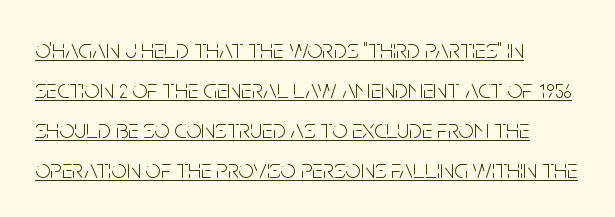
The image shows 27 px text type, upright; set left-aligned, normal line spacing (1.48x), normal letter spacing, underlined.
